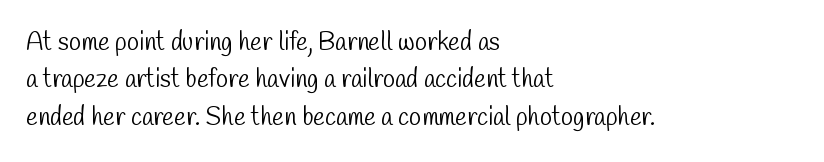
{"bold": "no", "underline": "no", "align": "left", "line_spacing": "normal", "line_spacing_ratio": 1.5, "letter_spacing": "normal", "letter_spacing_em": 0.0, "glyph_px": 25}
